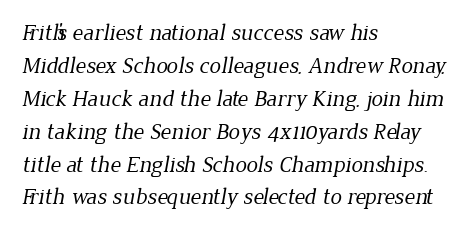
Nobody drew a line under any word here. No letter is thick-stroked: the sample isn't bold. The text block is weighted toward the left margin, trailing off unevenly rightward. Tracking value appears to be zero — textbook default spacing. These lines sit exactly where default settings would place them.
